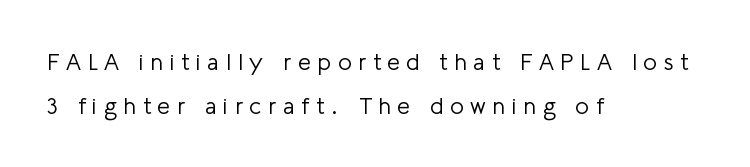
The image shows 23 px text type, upright; set left-aligned, loose line spacing (1.93x), unusually wide letter spacing (+0.29 em), not underlined.
